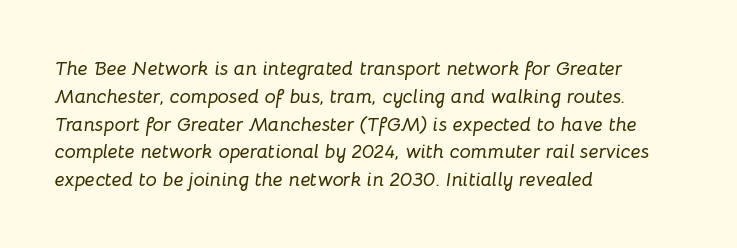
Q: Is the text italic (slanted)? A: Yes, it leans right by about 8 degrees.
Q: Is the text underlined? A: No.
Q: How is the paragraph aligned? A: Left-aligned.
Q: Is the spacing between letters normal or unusually wide? A: Normal.
Q: Is the spacing between lines tight, normal or loose? A: Normal.
